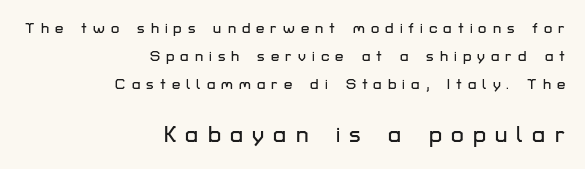
{"italic": "no", "underline": "no", "align": "right", "line_spacing_ratio": 1.86, "letter_spacing": "wide", "letter_spacing_em": 0.4, "larger_block": "second", "size_ratio": 1.53, "glyph_px": 23}
